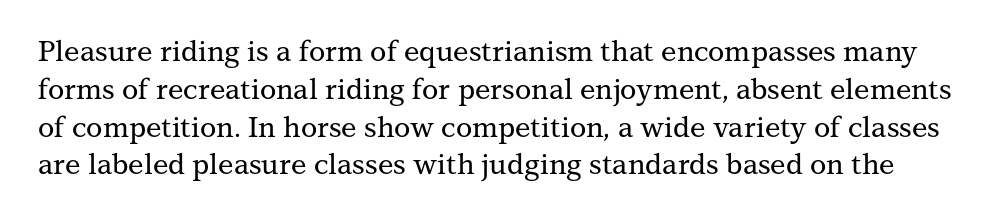
{"serif": "yes", "italic": "no", "width": "normal", "stroke_contrast": "medium", "x_height": "medium", "monospaced": "no", "underline": "no", "line_spacing": "normal", "line_spacing_ratio": 1.35, "letter_spacing": "normal", "letter_spacing_em": 0.0, "glyph_px": 28}
